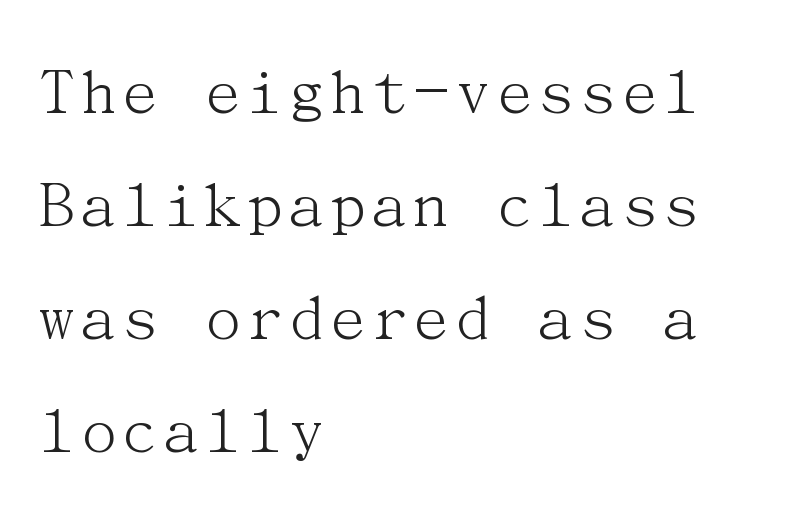
The passage shown is not bold in any degree. The lettering stays uniformly vertical, giving the passage a roman look. Are there feet on the stems? There are — it's a serif. There is no visible air inserted between adjacent glyphs. Summary of vertical rhythm: regular, with standard interline spacing. Underlining? Definitely not there.
